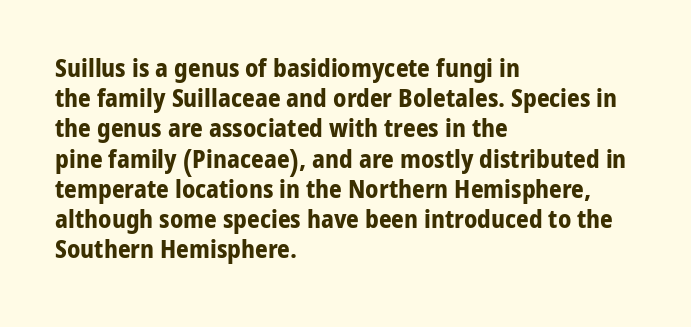
Q: Is the text bold? A: Yes.
Q: Is the text italic (slanted)? A: No, it is upright.
Q: Is the text underlined? A: No.
Q: How is the paragraph aligned? A: Left-aligned.
Q: Is the spacing between letters normal or unusually wide? A: Normal.
